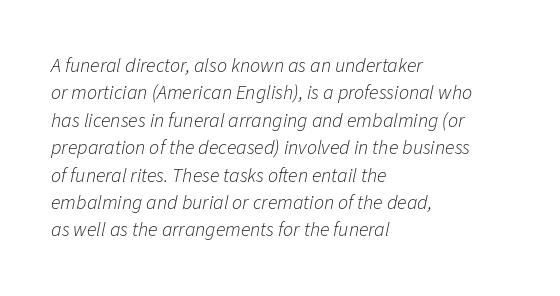
The image shows 20 px text type, italic (leaning right); set left-aligned, normal line spacing (1.37x), normal letter spacing, not underlined.
